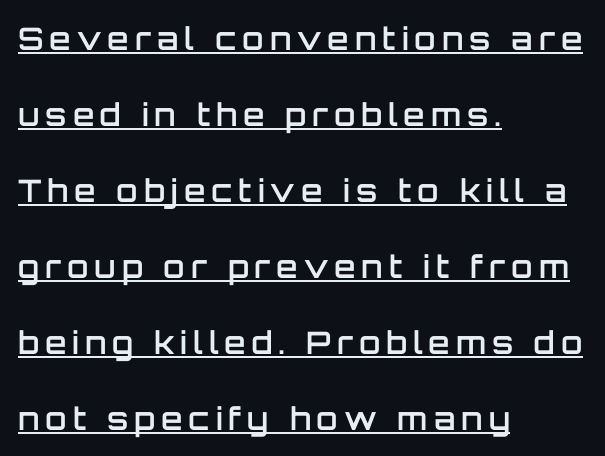
Q: Is the text bold? A: Semi-bold.
Q: Is the text italic (slanted)? A: No, it is upright.
Q: Is the typeface a serif or a sans-serif typeface? A: Sans-serif.
Q: Is the text underlined? A: Yes.
Q: How is the paragraph aligned? A: Left-aligned.
Q: Is the spacing between lines tight, normal or loose? A: Loose.
Q: Width (condensed, normal, or wide)? A: Normal.
Q: Stroke contrast? A: Low.
Q: x-height? A: Large.
Q: Monospaced? A: No.
